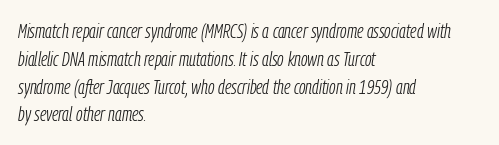
The image shows 20 px text type, italic (leaning right); set left-aligned, normal line spacing (1.39x), normal letter spacing, not underlined.
